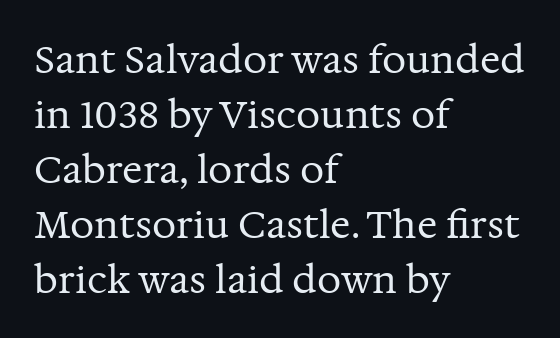
The image shows 38 px regular-weight serif type, upright; set left-aligned, normal line spacing (1.45x), normal letter spacing, not underlined; medium stroke contrast and a medium x-height.
